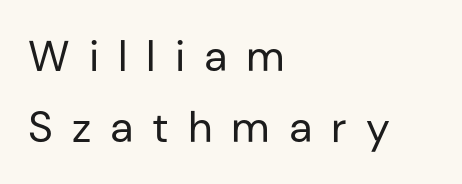
{"serif": "no", "italic": "no", "bold": "no", "weight": "regular", "width": "normal", "stroke_contrast": "low", "x_height": "medium", "monospaced": "no", "underline": "no", "align": "left", "line_spacing": "normal", "line_spacing_ratio": 1.64, "letter_spacing": "wide", "letter_spacing_em": 0.44, "glyph_px": 43}
